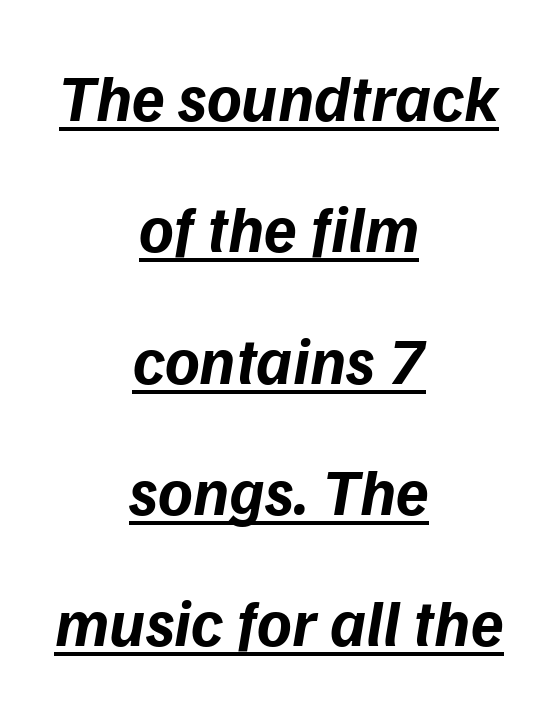
{"italic": "yes", "lean": "right", "slant_degrees": 9, "bold": "yes", "weight": "bold", "width": "normal", "stroke_contrast": "low", "x_height": "medium", "monospaced": "no", "underline": "yes", "align": "center", "line_spacing": "loose", "line_spacing_ratio": 1.99, "letter_spacing": "normal", "letter_spacing_em": 0.0, "glyph_px": 66}
